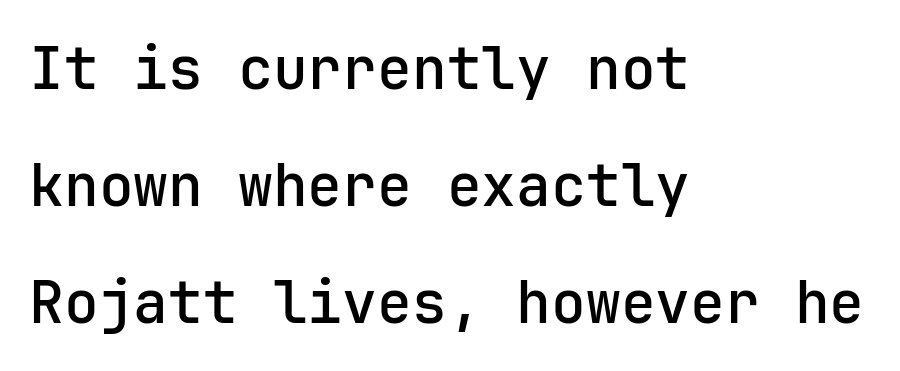
The image shows 58 px semibold sans-serif type, upright; set left-aligned, loose line spacing (2.02x), normal letter spacing, not underlined; low stroke contrast and a medium x-height.
